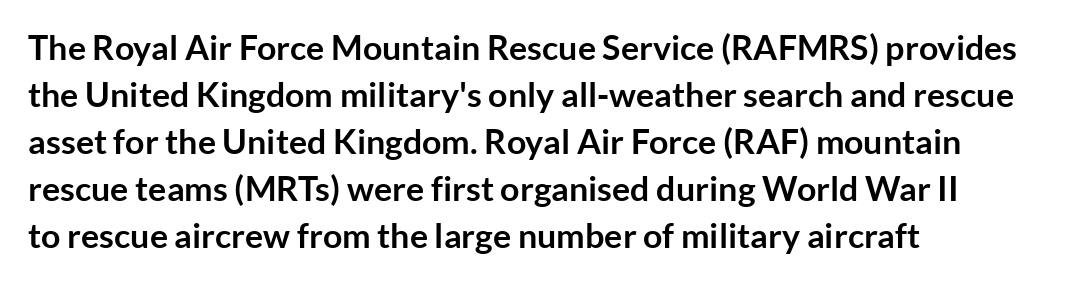
{"serif": "no", "italic": "no", "bold": "yes", "weight": "semibold", "width": "normal", "stroke_contrast": "low", "x_height": "medium", "monospaced": "no", "underline": "no", "align": "left", "line_spacing": "normal", "line_spacing_ratio": 1.38, "letter_spacing": "normal", "letter_spacing_em": 0.0, "glyph_px": 34}
